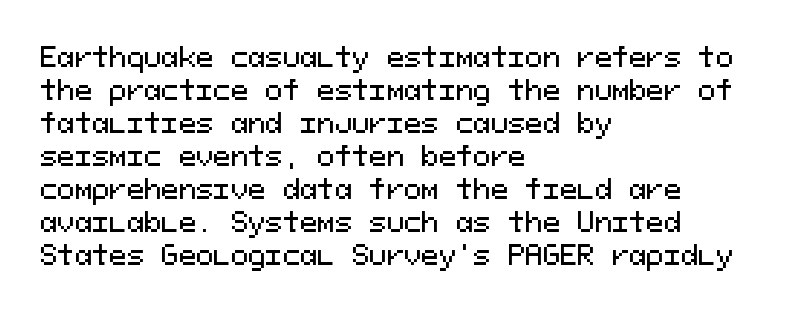
The foot of each line stays bare and open. Leading matches the norm, producing a regular column. The paragraph shown leans on its left margin. The gaps between neighbouring characters are ordinary and unremarkable. Italic? Not at all — the glyphs are vertical.
